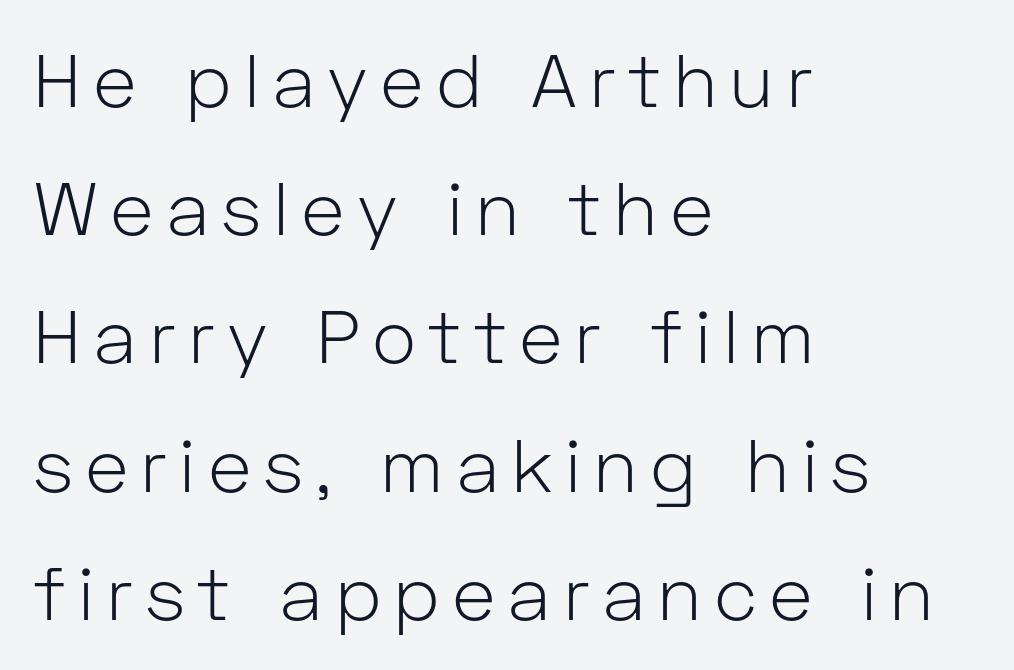
The image shows 75 px light sans-serif type, upright; set left-aligned, line spacing 1.71x, not underlined; low stroke contrast and a medium x-height.
